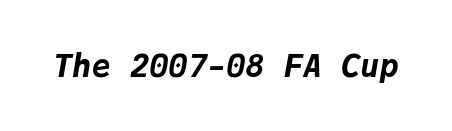
The passage shown leans; its letterforms are oblique. Spacing verdict: monospaced, one width for all characters. These words are printed bold, with thick strokes throughout. Descender tails drop into unmarked territory. These lines keep a tight, regular rhythm from letter to letter.
